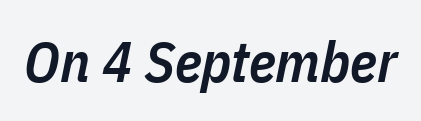
Italic: yes, the glyphs are oblique. Note the varied advance widths — an 'i' is clearly narrower than an 'm'. Any mark beneath the type? The region is blank. Spacing between characters is what you'd get straight out of the box.
